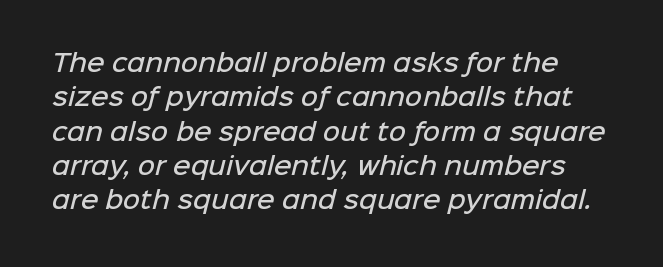
If you measured baseline to baseline, you'd find a middling distance. In terms of letterspacing, this is plain default setting. Caption: semibold face, moderately heavy strokes. The foot of each line stays bare and open.
